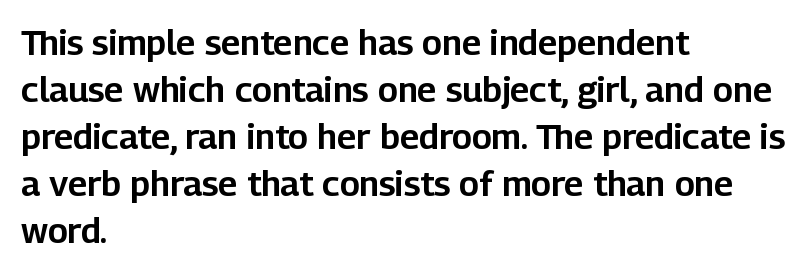
{"serif": "no", "italic": "no", "width": "normal", "stroke_contrast": "low", "x_height": "medium", "monospaced": "no", "underline": "no", "align": "left", "line_spacing": "normal", "line_spacing_ratio": 1.34, "letter_spacing": "normal", "letter_spacing_em": 0.0, "glyph_px": 35}
